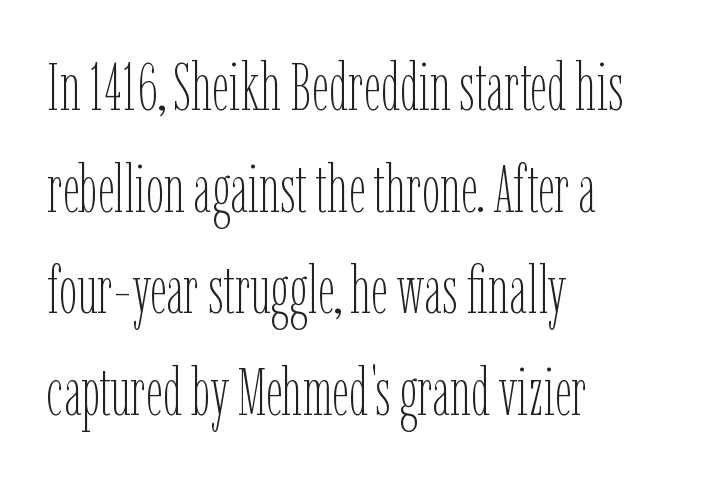
Do the characters align in a grid? No, the font is proportional. This sample uses an upright cut, with every glyph sitting square on the baseline. This sample is left-justified, so line endings fall wherever the words run out. Decoration check: the copy has no underline.
